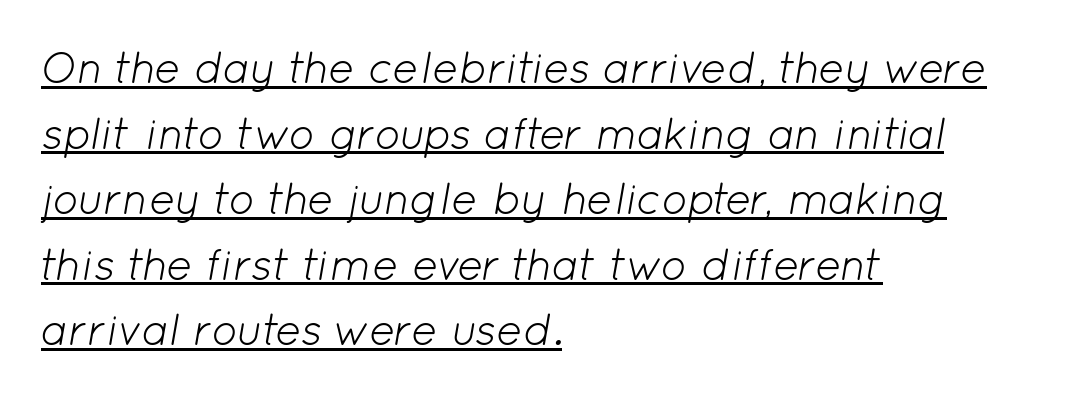
The image shows 44 px light type, italic (leaning right); set left-aligned, normal line spacing (1.49x), normal letter spacing, underlined; low stroke contrast and a medium x-height.
